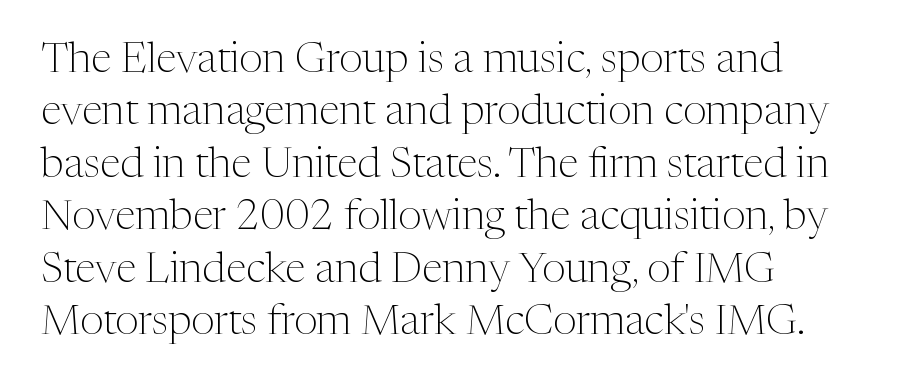
Q: Is the text bold? A: No.
Q: Is the text italic (slanted)? A: No, it is upright.
Q: Is the typeface a serif or a sans-serif typeface? A: Serif.
Q: Is the text underlined? A: No.
Q: How is the paragraph aligned? A: Left-aligned.
Q: Is the spacing between letters normal or unusually wide? A: Normal.
Q: Is the spacing between lines tight, normal or loose? A: Normal.
Q: Width (condensed, normal, or wide)? A: Normal.
Q: Stroke contrast? A: Medium.
Q: x-height? A: Medium.
Q: Monospaced? A: No.
